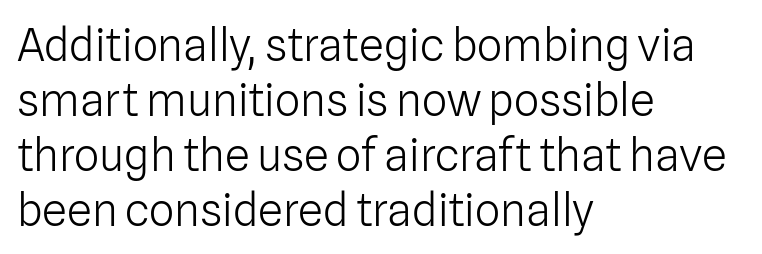
Is this a sans? Yes — the strokes have no serifs. The face used here is proportionally spaced, like ordinary book or web type. Notice how the stems are strictly vertical — no italics here. Type without underlining. This sample uses plain, unmodified letter spacing. The typeface has the unassuming heft of standard copy or less.
